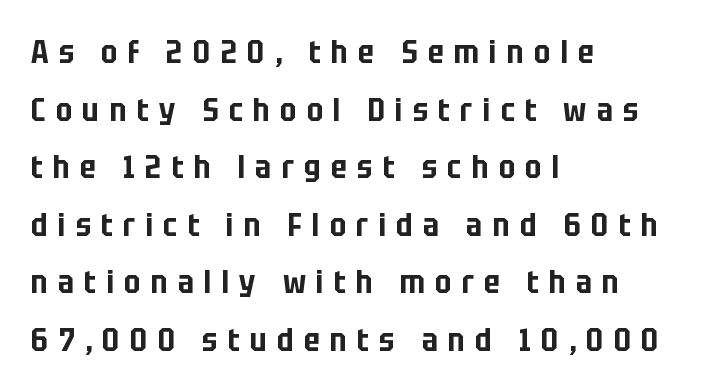
Horizontally, the lines are justified to the leading edge only. Type without underlining. Serif or sans? Sans — the stroke terminals are bare. This rendering widens character spacing well past its baseline value.
